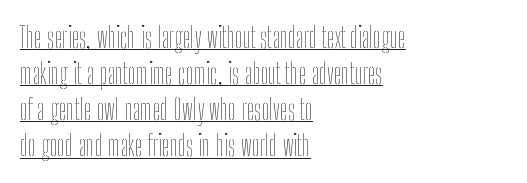
The image shows 28 px thin, condensed type, upright; set left-aligned, normal line spacing (1.29x), normal letter spacing, underlined; low stroke contrast and a medium x-height.
